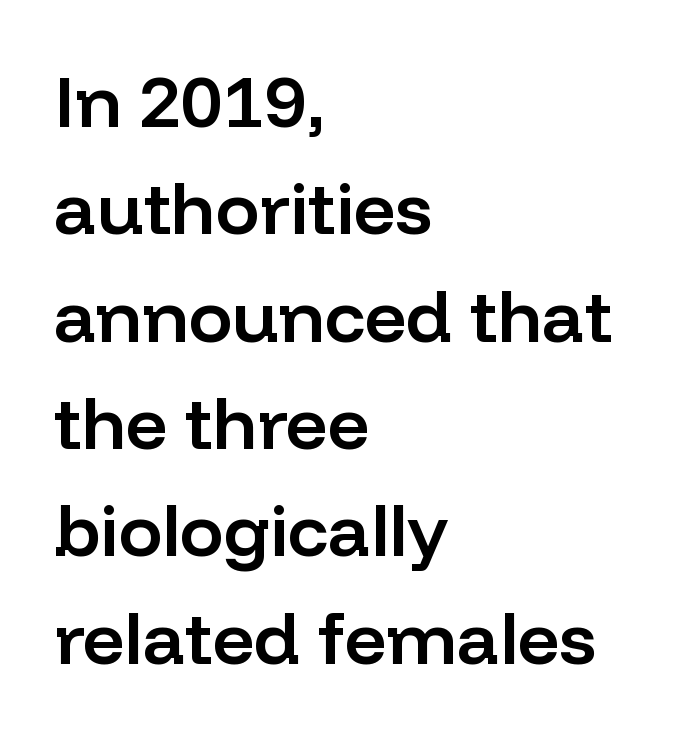
The image shows 73 px semibold sans-serif type, upright; set left-aligned, normal line spacing (1.47x), normal letter spacing, not underlined; low stroke contrast and a medium x-height.
